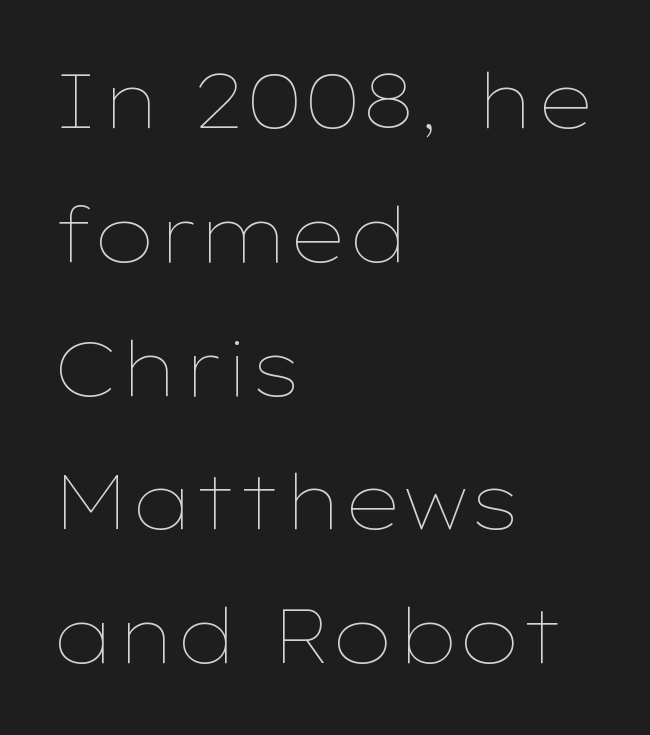
Q: Is the text bold? A: No.
Q: Is the text italic (slanted)? A: No, it is upright.
Q: Is the text underlined? A: No.
Q: How is the paragraph aligned? A: Left-aligned.
Q: Is the spacing between letters normal or unusually wide? A: Normal.
Q: Width (condensed, normal, or wide)? A: Wide.
Q: Stroke contrast? A: Low.
Q: x-height? A: Medium.
Q: Monospaced? A: No.
